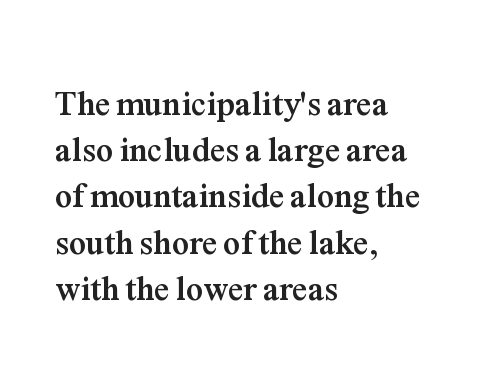
Unlike italic type, these characters show no tilt at all. Decoration check: the copy has no underline. This block has exactly the height ordinary leading produces. A dark, heavy texture on the line: the type is bold.
